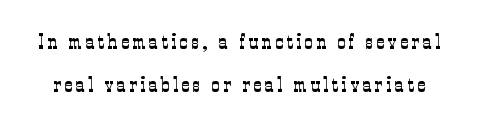
The image shows 22 px text type, upright; set loose line spacing (1.95x), not underlined.
